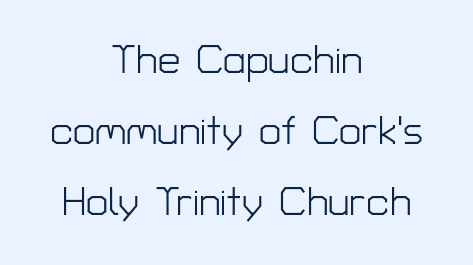
The image shows 40 px light sans-serif type, upright; set centered, line spacing 1.78x, normal letter spacing, not underlined; low stroke contrast and a medium x-height.
